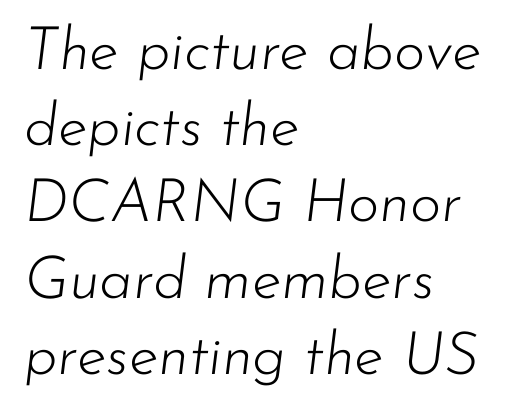
The rendering applies a slant to the glyphs. Any mark beneath the type? The region is blank. Stroke thickness stays within the range of a standard reading face or lighter. The type is set solid horizontally, with unmodified tracking. Teacher's note: observe the even left margin — that is flush-left alignment.
